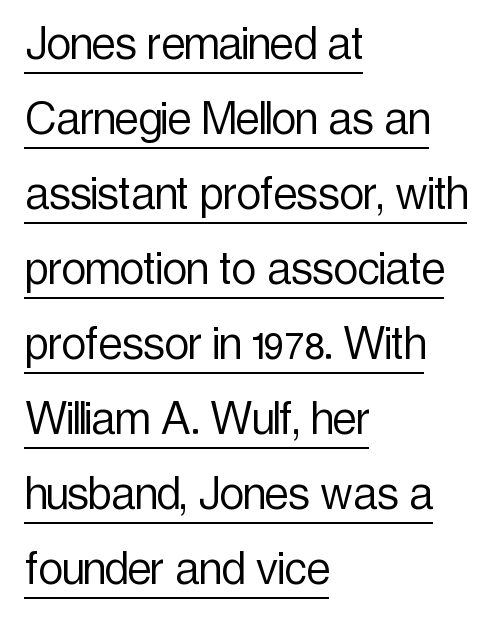
Q: Is the text bold? A: No.
Q: Is the text italic (slanted)? A: No, it is upright.
Q: Is the typeface a serif or a sans-serif typeface? A: Sans-serif.
Q: Is the text underlined? A: Yes.
Q: How is the paragraph aligned? A: Left-aligned.
Q: Is the spacing between letters normal or unusually wide? A: Normal.
Q: Is the spacing between lines tight, normal or loose? A: Normal.
Q: Width (condensed, normal, or wide)? A: Condensed.
Q: x-height? A: Medium.
Q: Monospaced? A: No.
